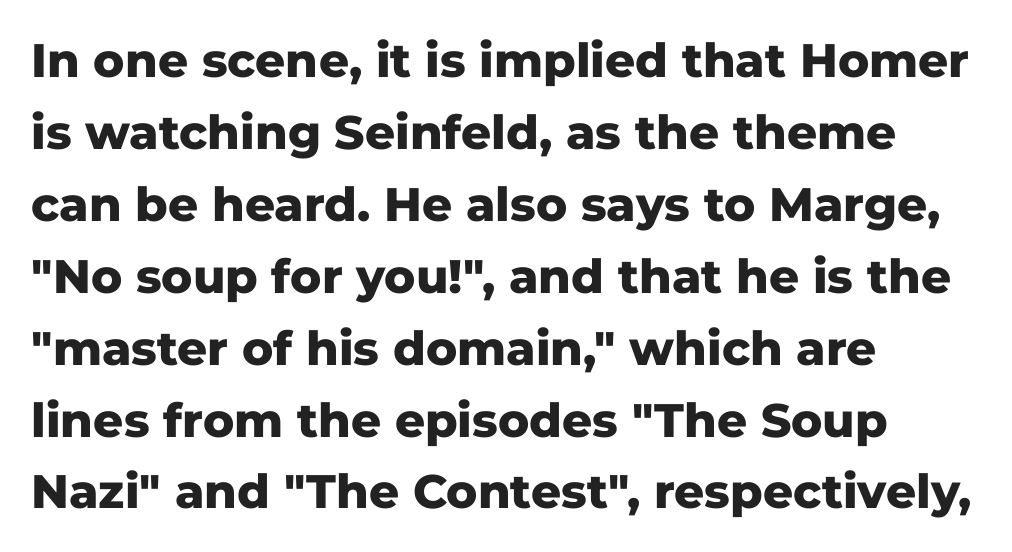
{"serif": "no", "italic": "no", "bold": "yes", "weight": "heavy", "width": "normal", "stroke_contrast": "low", "x_height": "medium", "monospaced": "no", "underline": "no", "align": "left", "line_spacing": "normal", "line_spacing_ratio": 1.53, "letter_spacing": "normal", "letter_spacing_em": 0.0, "glyph_px": 47}
